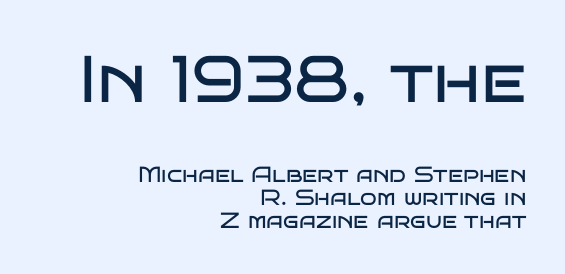
{"serif": "no", "italic": "no", "bold": "no", "weight": "regular", "width": "wide", "stroke_contrast": "low", "x_height": "large", "monospaced": "no", "underline": "no", "align": "right", "line_spacing": "tight", "line_spacing_ratio": 1.05, "letter_spacing": "normal", "letter_spacing_em": 0.0, "larger_block": "first", "size_ratio": 3.0, "glyph_px": 66}
